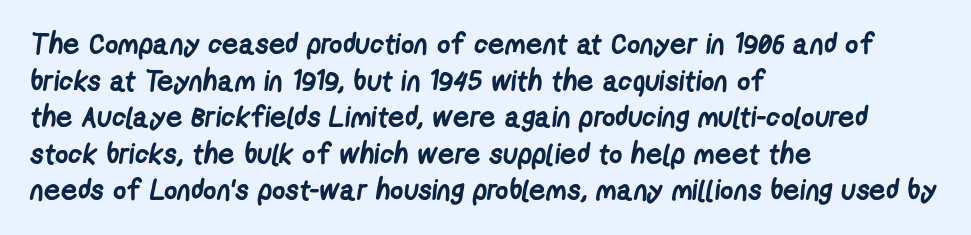
The image shows 29 px semibold, condensed sans-serif type; set left-aligned, normal line spacing (1.26x), normal letter spacing, not underlined; low stroke contrast and a medium x-height.
